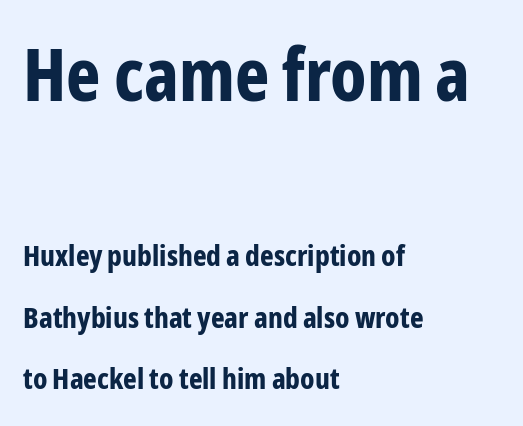
{"serif": "no", "italic": "no", "bold": "yes", "weight": "bold", "width": "condensed", "stroke_contrast": "low", "x_height": "medium", "monospaced": "no", "underline": "no", "align": "left", "line_spacing": "loose", "line_spacing_ratio": 2.11, "letter_spacing": "normal", "letter_spacing_em": 0.0, "larger_block": "first", "size_ratio": 2.52, "glyph_px": 73}
